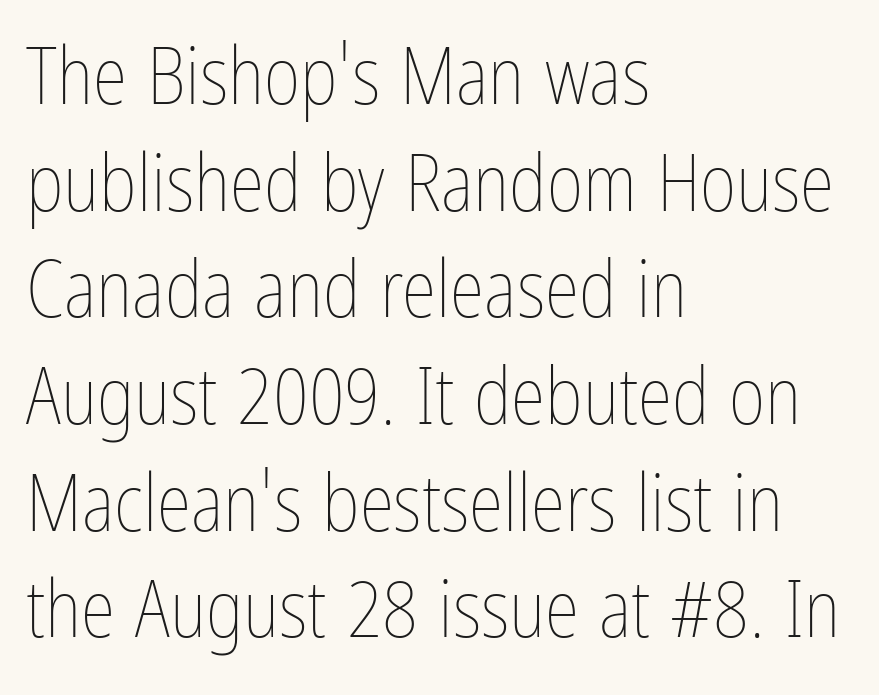
The image shows 79 px thin, condensed type, upright; set left-aligned, normal line spacing (1.35x), normal letter spacing, not underlined; low stroke contrast and a medium x-height.
